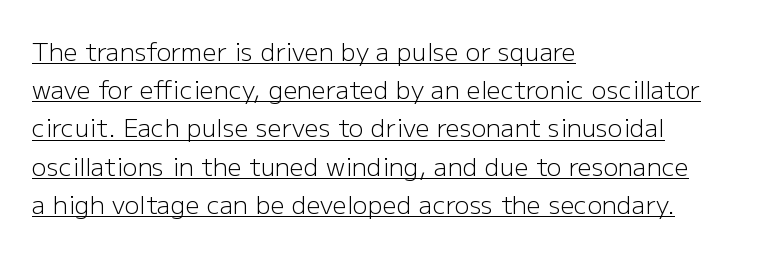
The image shows 25 px text type, upright; set left-aligned, normal line spacing (1.53x), normal letter spacing, underlined.
